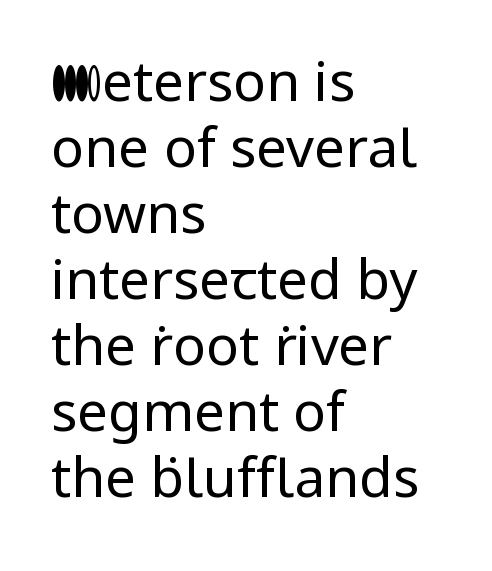
Tracking here is standard; glyphs follow each other at the usual distance. Here the designer chose a conventional face with non-uniform glyph widths. Font category for this specimen: sans-serif. This reads as an unemphasized weight, regular at the heaviest. You can tell it's not italic because the verticals are truly vertical. Just letters on the line, the space beneath them empty.
